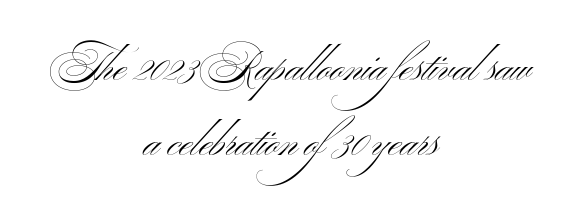
The image shows 42 px light, wide sans-serif type; set centered, line spacing 1.78x, normal letter spacing, not underlined; medium stroke contrast and a small x-height.
